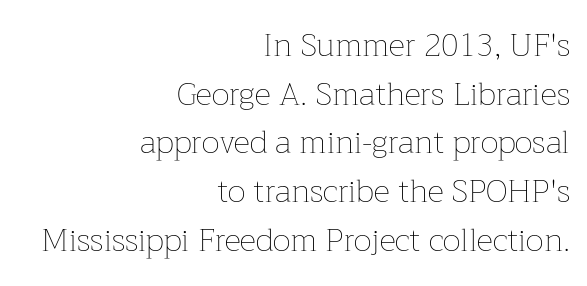
Line ends are locked; line starts wander. The letters sit at their default tracking, neither squeezed nor spread. Ordinary non-slanted type is in use. Check the space under the baseline: it is left empty. The font sits on the lighter half of the weight spectrum, regular included.
